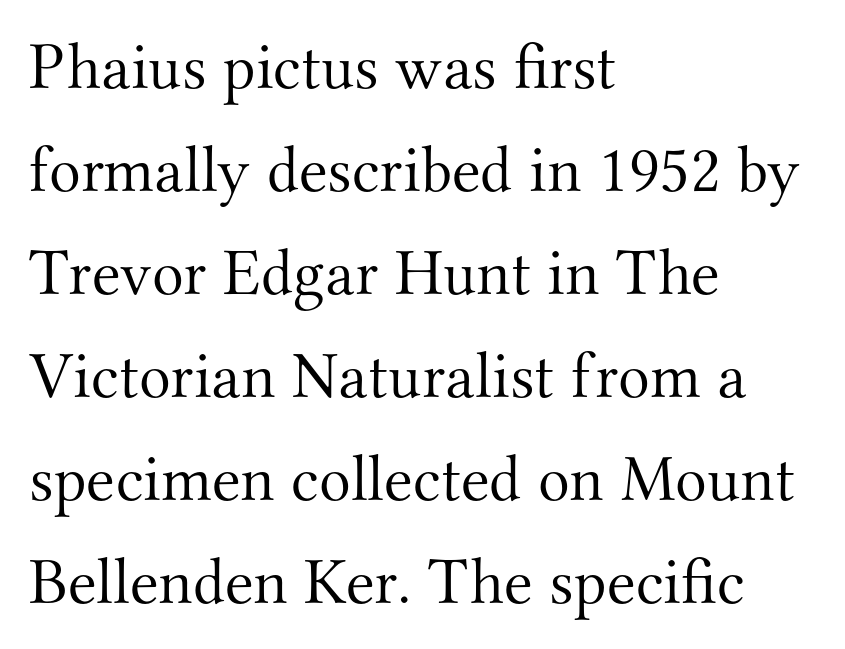
The image shows 66 px light serif type, upright; set left-aligned, normal line spacing (1.56x), normal letter spacing, not underlined; medium stroke contrast and a small x-height.
